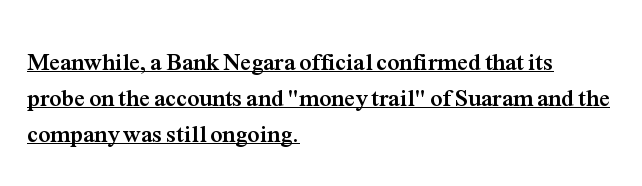
{"italic": "no", "bold": "yes", "underline": "yes", "align": "left", "line_spacing": "normal", "line_spacing_ratio": 1.51, "letter_spacing": "normal", "letter_spacing_em": 0.0, "glyph_px": 24}
